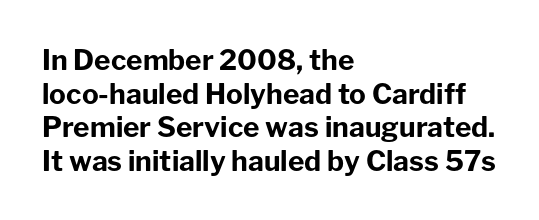
The image shows 28 px bold sans-serif type, upright; set left-aligned, line spacing 1.2x, normal letter spacing, not underlined; low stroke contrast and a medium x-height.
